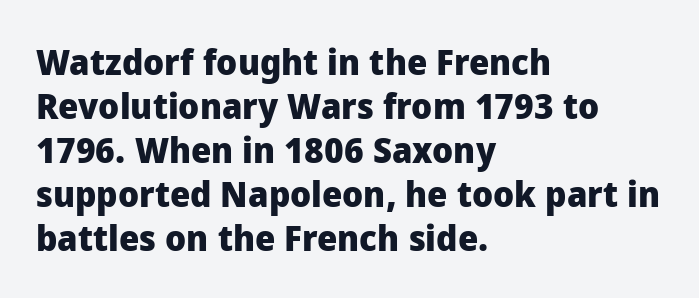
Is the letter spacing exaggerated? No — it looks like the ordinary default. A dark, heavy texture on the line: the type is bold. Any mark beneath the type? The region is blank. Left-aligned paragraph, ragged on the right. The rendering uses natural spacing where letterforms have individual widths.
